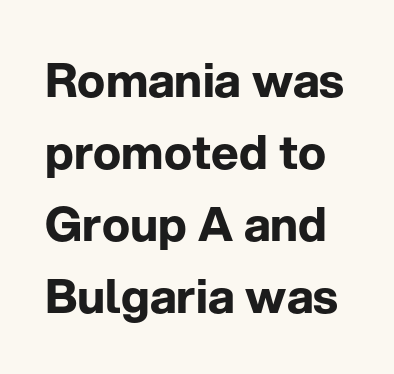
Q: Is the text bold? A: Yes.
Q: Is the text italic (slanted)? A: No, it is upright.
Q: Is the typeface a serif or a sans-serif typeface? A: Sans-serif.
Q: Is the text underlined? A: No.
Q: Is the spacing between letters normal or unusually wide? A: Normal.
Q: Is the spacing between lines tight, normal or loose? A: Normal.
Q: Width (condensed, normal, or wide)? A: Normal.
Q: Stroke contrast? A: Low.
Q: x-height? A: Medium.
Q: Monospaced? A: No.
